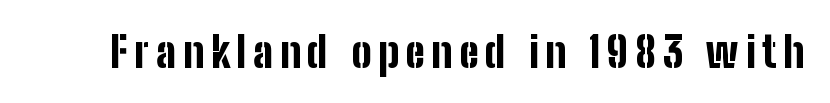
The image shows 42 px bold, condensed sans-serif type, upright; set not underlined; low stroke contrast and a medium x-height.
